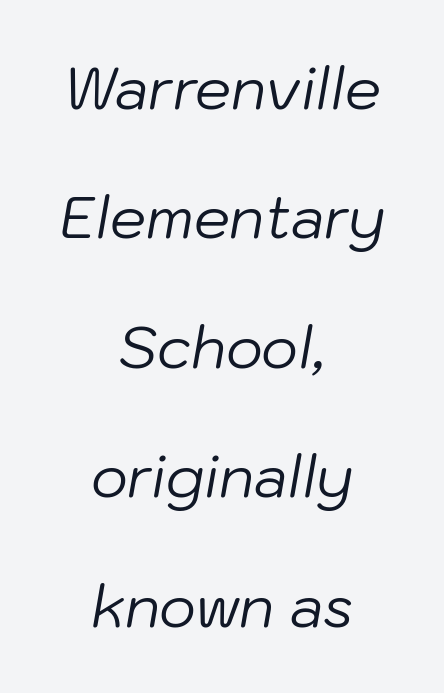
The horizontal fit of the characters is conventional and even. Here the designer chose a conventional face with non-uniform glyph widths. Each row of text sits above clean, open space. Style check: oblique. Airy leading. The lines in this sample share a center point and differ in where they start and stop.
